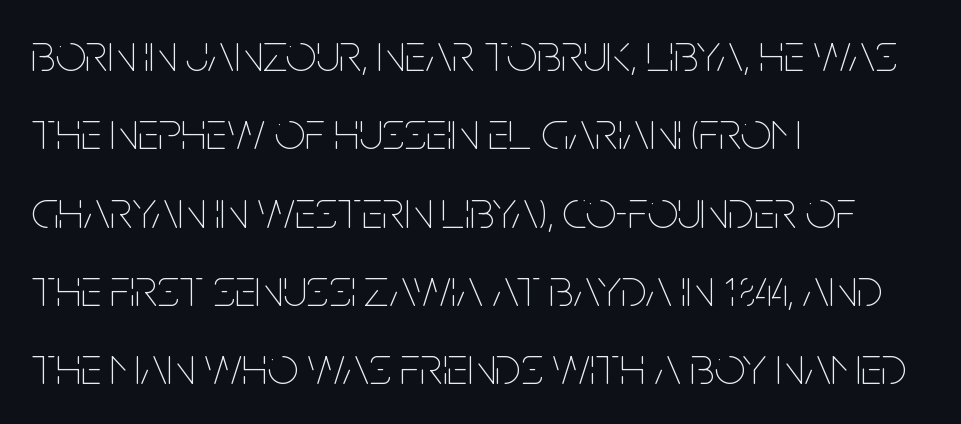
{"italic": "no", "bold": "no", "weight": "thin", "width": "condensed", "stroke_contrast": "low", "x_height": "large", "monospaced": "no", "underline": "no", "align": "left", "line_spacing": "normal", "line_spacing_ratio": 1.45, "letter_spacing": "normal", "letter_spacing_em": 0.0, "glyph_px": 54}
